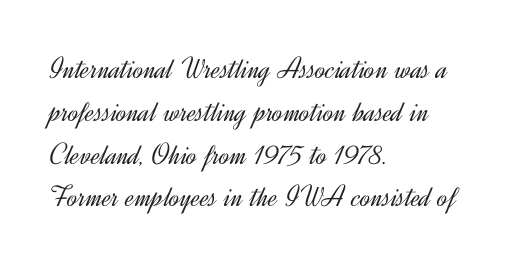
Q: Is the text bold? A: No.
Q: Is the text italic (slanted)? A: Yes.
Q: Is the typeface a serif or a sans-serif typeface? A: Sans-serif.
Q: Is the text underlined? A: No.
Q: How is the paragraph aligned? A: Left-aligned.
Q: Is the spacing between letters normal or unusually wide? A: Normal.
Q: Is the spacing between lines tight, normal or loose? A: Normal.
Q: Width (condensed, normal, or wide)? A: Normal.
Q: x-height? A: Small.
Q: Monospaced? A: No.
